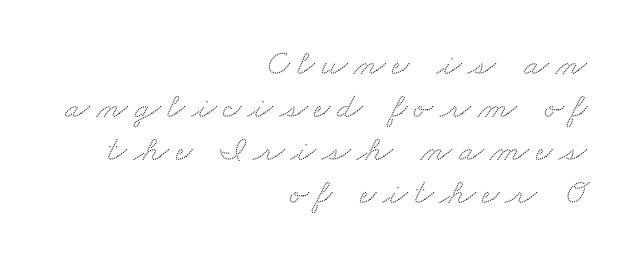
The image shows 36 px wide serif type; set right-aligned, line spacing 1.19x, not underlined; medium stroke contrast and a small x-height.
